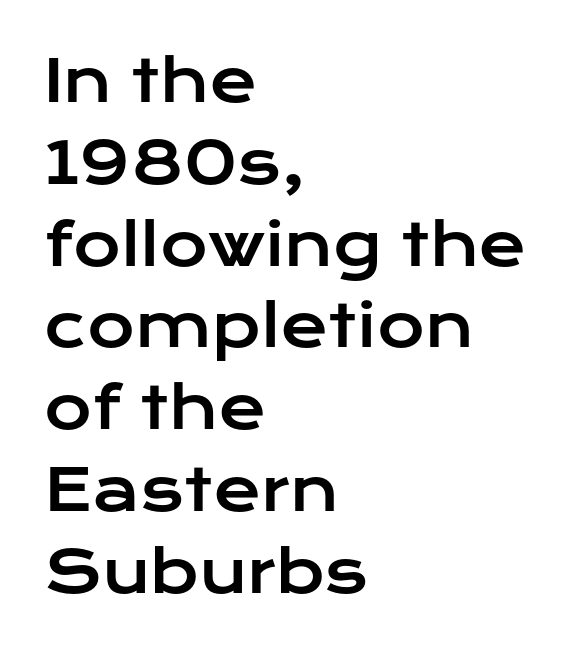
Q: Is the text italic (slanted)? A: No, it is upright.
Q: Is the typeface a serif or a sans-serif typeface? A: Sans-serif.
Q: Is the text underlined? A: No.
Q: How is the paragraph aligned? A: Left-aligned.
Q: Is the spacing between letters normal or unusually wide? A: Normal.
Q: Is the spacing between lines tight, normal or loose? A: Normal.
Q: Width (condensed, normal, or wide)? A: Wide.
Q: Stroke contrast? A: Low.
Q: x-height? A: Medium.
Q: Monospaced? A: No.
